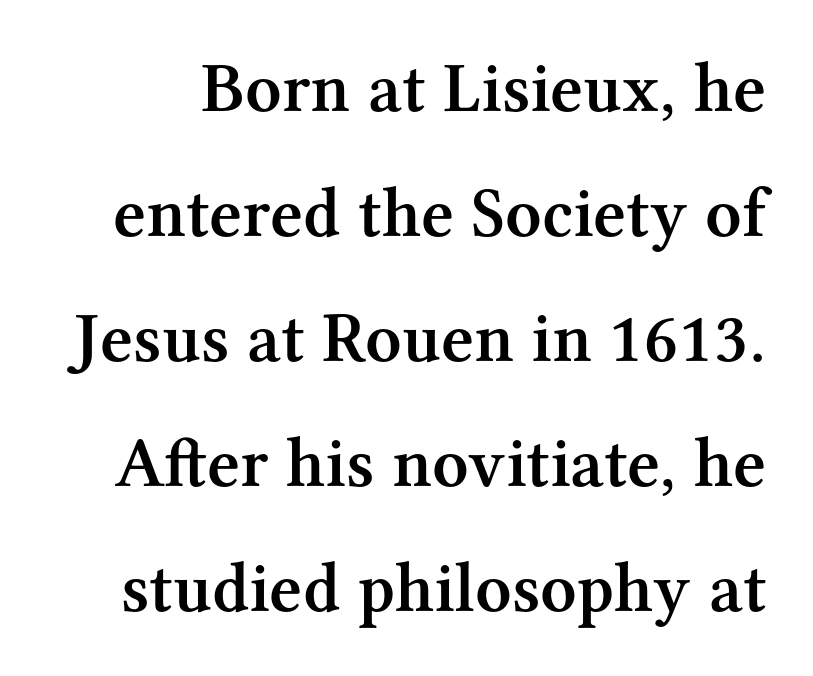
Q: Is the text bold? A: Semi-bold.
Q: Is the text italic (slanted)? A: No, it is upright.
Q: Is the typeface a serif or a sans-serif typeface? A: Serif.
Q: Is the text underlined? A: No.
Q: Is the spacing between letters normal or unusually wide? A: Normal.
Q: Width (condensed, normal, or wide)? A: Normal.
Q: Stroke contrast? A: Medium.
Q: x-height? A: Medium.
Q: Monospaced? A: No.
